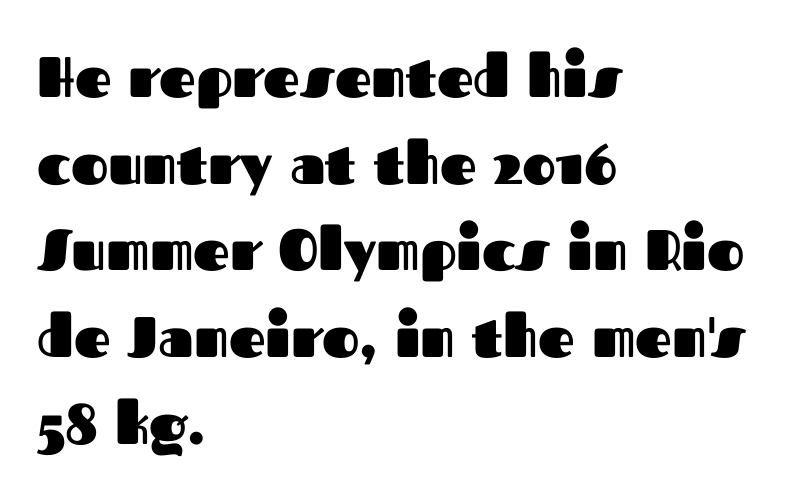
The image shows 57 px heavy sans-serif type, upright; set left-aligned, normal line spacing (1.52x), normal letter spacing, not underlined; medium stroke contrast and a medium x-height.
